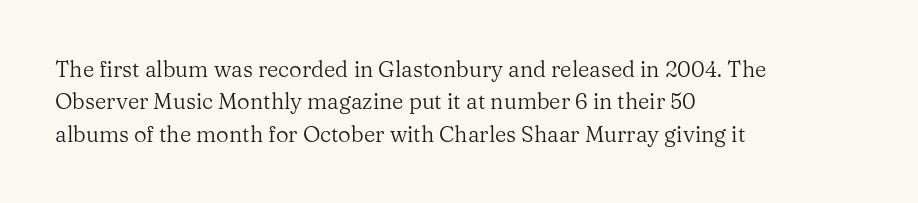
{"italic": "no", "bold": "no", "underline": "no", "align": "left", "line_spacing": "normal", "line_spacing_ratio": 1.47, "letter_spacing": "normal", "letter_spacing_em": 0.0, "glyph_px": 22}
